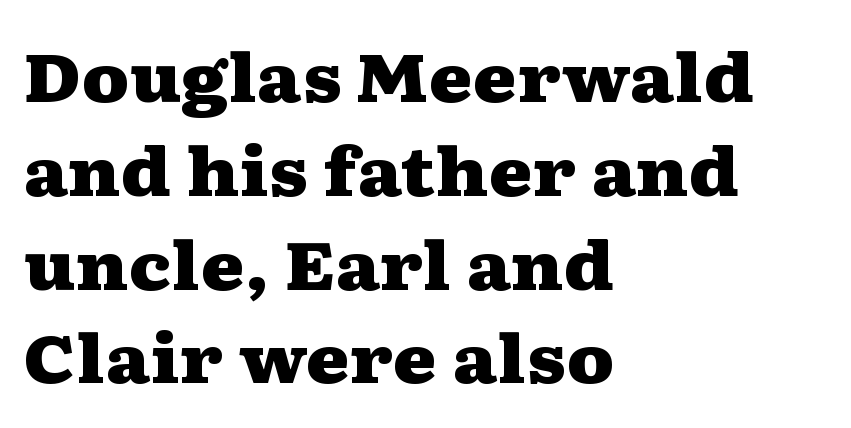
{"serif": "yes", "italic": "no", "bold": "yes", "weight": "heavy", "width": "wide", "stroke_contrast": "medium", "x_height": "medium", "monospaced": "no", "underline": "no", "align": "left", "line_spacing": "normal", "line_spacing_ratio": 1.4, "letter_spacing": "normal", "letter_spacing_em": 0.0, "glyph_px": 67}
